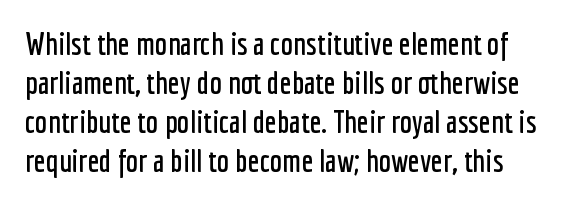
Does the lettering tilt? It doesn't — this is upright. The letters sit at their default tracking, neither squeezed nor spread. Do the characters align in a grid? No, the font is proportional. Horizontal bands of white between lines are of average thickness. Quick note: underline off. Check where the strokes stop: nothing finishes them off — pure sans.
